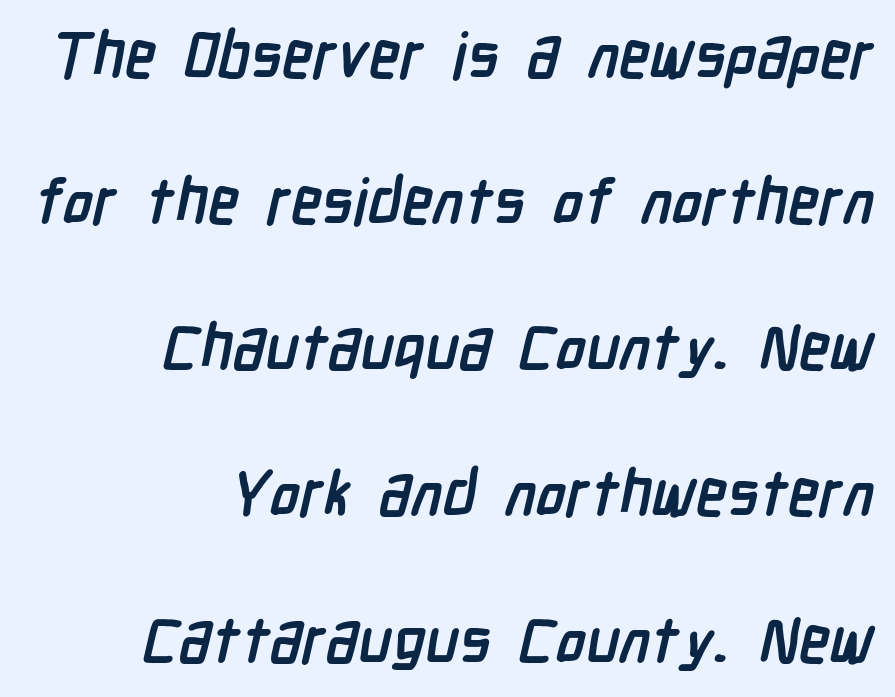
The image shows 63 px semibold, condensed sans-serif type; set right-aligned, loose line spacing (2.32x), normal letter spacing, not underlined; low stroke contrast and a medium x-height.
